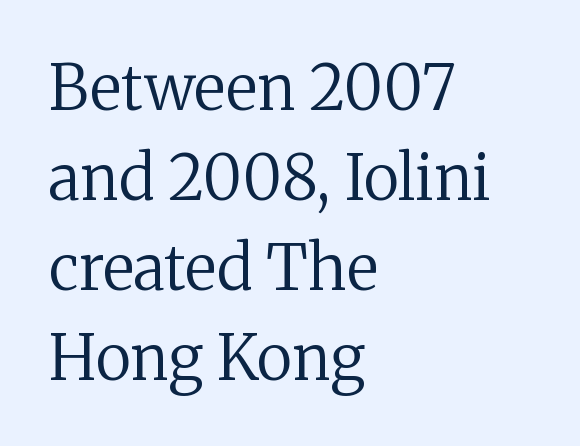
{"serif": "yes", "italic": "no", "bold": "no", "weight": "regular", "width": "normal", "stroke_contrast": "medium", "x_height": "medium", "monospaced": "no", "underline": "no", "align": "left", "line_spacing": "normal", "line_spacing_ratio": 1.45, "letter_spacing": "normal", "letter_spacing_em": 0.0, "glyph_px": 62}
